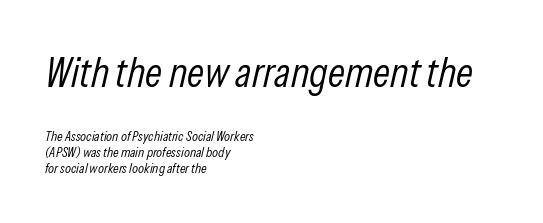
{"italic": "yes", "lean": "right", "slant_degrees": 13, "bold": "no", "weight": "light", "width": "condensed", "stroke_contrast": "low", "x_height": "medium", "monospaced": "no", "underline": "no", "align": "left", "line_spacing": "tight", "line_spacing_ratio": 1.15, "letter_spacing": "normal", "letter_spacing_em": 0.0, "larger_block": "first", "size_ratio": 3.0, "glyph_px": 42}
